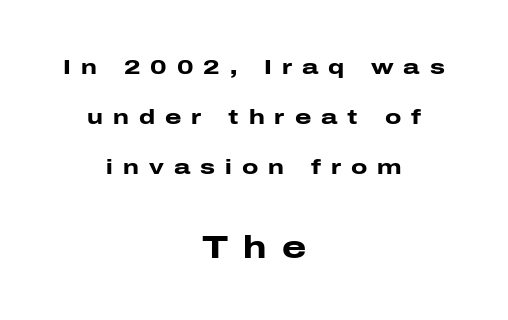
Q: Is the text bold? A: Yes.
Q: Is the text italic (slanted)? A: No, it is upright.
Q: Is the typeface a serif or a sans-serif typeface? A: Sans-serif.
Q: Is the text underlined? A: No.
Q: How is the paragraph aligned? A: Centered.
Q: Is the spacing between letters normal or unusually wide? A: Unusually wide.
Q: Is the spacing between lines tight, normal or loose? A: Loose.
Q: Which block of text is set in a larger size, the first (top) or the second (bottom)? A: The second (bottom) one.
Q: Width (condensed, normal, or wide)? A: Wide.
Q: Stroke contrast? A: Low.
Q: x-height? A: Medium.
Q: Monospaced? A: No.
